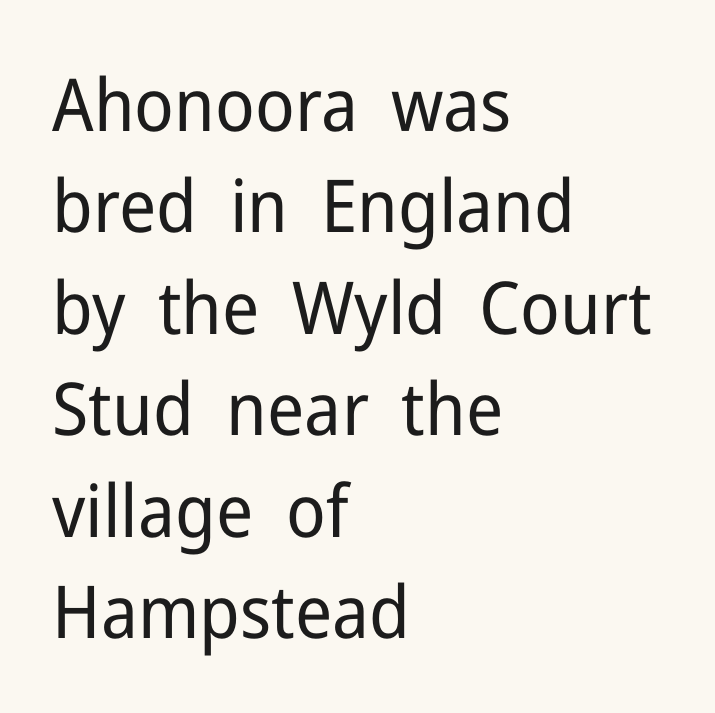
{"serif": "no", "italic": "no", "bold": "no", "weight": "regular", "width": "normal", "stroke_contrast": "low", "x_height": "medium", "monospaced": "no", "underline": "no", "align": "left", "line_spacing": "normal", "line_spacing_ratio": 1.39, "letter_spacing": "normal", "letter_spacing_em": 0.0, "glyph_px": 73}
